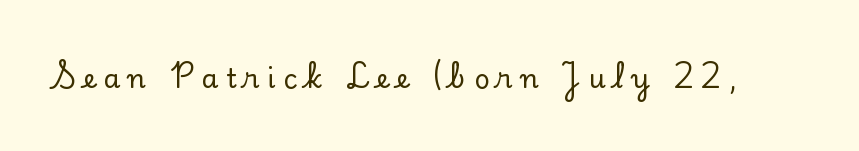
Q: Is the text italic (slanted)? A: No, it is upright.
Q: Is the text underlined? A: No.
Q: Is the spacing between letters normal or unusually wide? A: Unusually wide.
